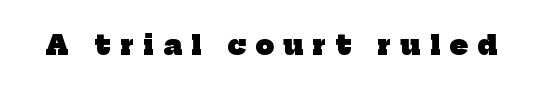
Q: Is the text bold? A: Yes.
Q: Is the text underlined? A: No.
Q: Is the spacing between letters normal or unusually wide? A: Unusually wide.
